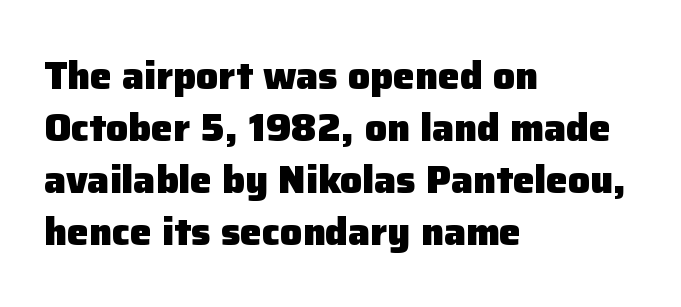
The image shows 39 px heavy sans-serif type, upright; set left-aligned, normal line spacing (1.33x), normal letter spacing, not underlined; low stroke contrast and a medium x-height.
